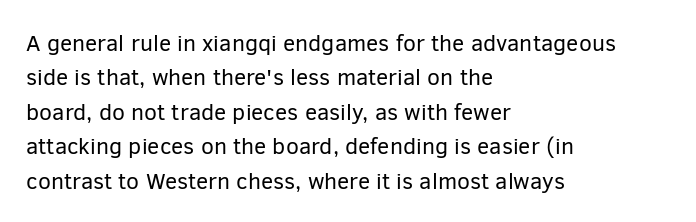
{"italic": "no", "bold": "no", "underline": "no", "align": "left", "line_spacing": "normal", "line_spacing_ratio": 1.5, "letter_spacing": "normal", "letter_spacing_em": 0.0, "glyph_px": 23}
